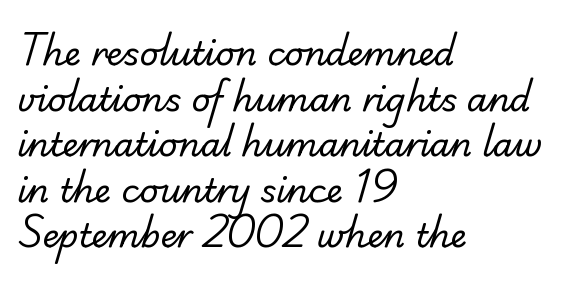
The strokes are not fattened; the text isn't bold. In CSS terms this would be text-align: left. You could not count columns in this text — the font is proportionally spaced. Interline gaps are of average width in this sample. Descender tails drop into unmarked territory. Does the type have serifs? No, each stem ends abruptly.
